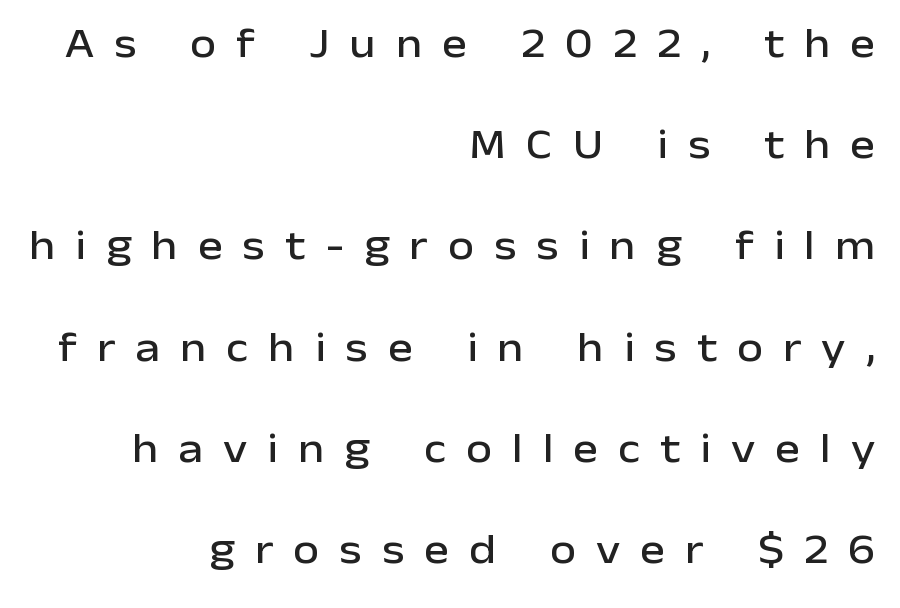
This is the regular roman posture of the typeface. You could only call the tracking loose — the letters float apart. Interline gaps are noticeably wide in this sample. A typesetter would label this face a sans.
